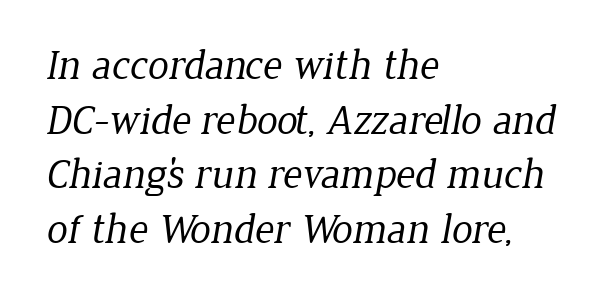
The lines sit at an ordinary, default distance from one another. The face used here is seriffed, in the tradition of book romans. The rendering uses natural spacing where letterforms have individual widths. Compared with a typical body face, this is equally light or lighter still.
